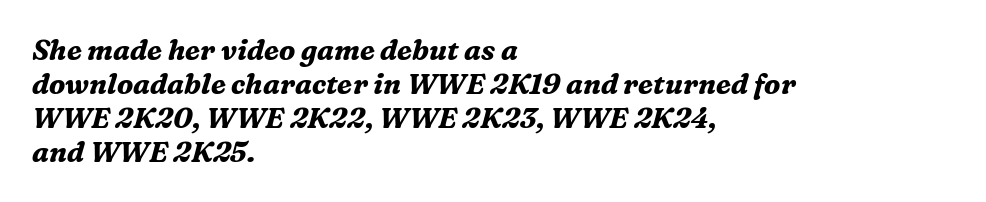
{"serif": "yes", "italic": "yes", "lean": "right", "slant_degrees": 16, "bold": "yes", "weight": "bold", "width": "normal", "stroke_contrast": "medium", "x_height": "medium", "monospaced": "no", "underline": "no", "align": "left", "line_spacing_ratio": 1.21, "letter_spacing": "normal", "letter_spacing_em": 0.0, "glyph_px": 28}
